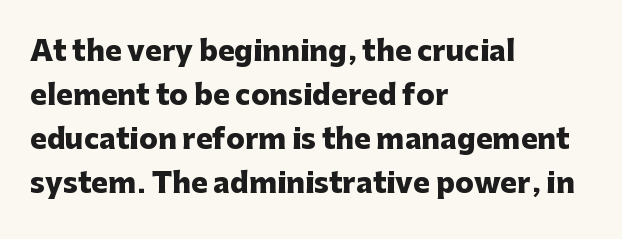
The lines are quadded left. Vertical strokes here are truly vertical. As a designer I'd log this as weight 700, bold. The rendering shows plain stroke endings on the letterforms — a sans-serif design.
